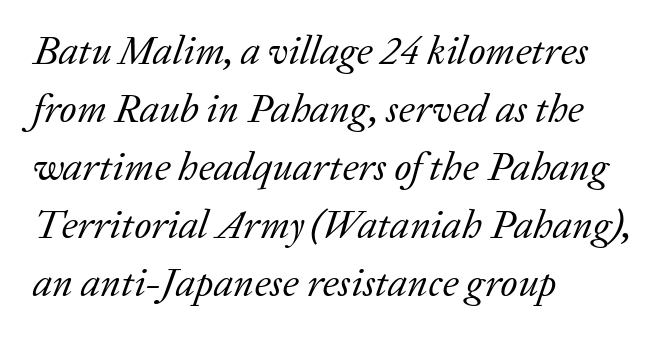
Q: Is the text bold? A: No.
Q: Is the text italic (slanted)? A: Yes, it leans right by about 20 degrees.
Q: Is the typeface a serif or a sans-serif typeface? A: Serif.
Q: Is the text underlined? A: No.
Q: How is the paragraph aligned? A: Left-aligned.
Q: Is the spacing between letters normal or unusually wide? A: Normal.
Q: Is the spacing between lines tight, normal or loose? A: Normal.
Q: Width (condensed, normal, or wide)? A: Normal.
Q: Stroke contrast? A: Low.
Q: x-height? A: Medium.
Q: Monospaced? A: No.
